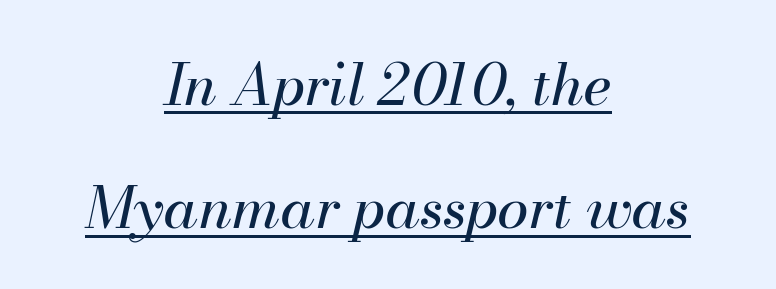
Heft: none added — not bold. These lines are centered, leaving both edges ragged. Would a proofreader flag this as italicized? Yes. This rendering leaves character spacing at its baseline value. The letters advance in unequal steps, a hallmark of proportional type.
